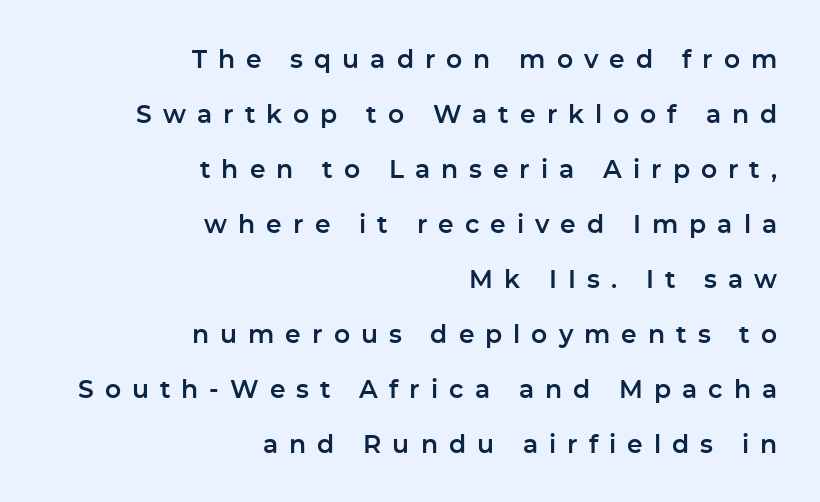
{"italic": "no", "underline": "no", "align": "right", "line_spacing": "loose", "line_spacing_ratio": 2.2, "letter_spacing": "wide", "letter_spacing_em": 0.44, "glyph_px": 25}
